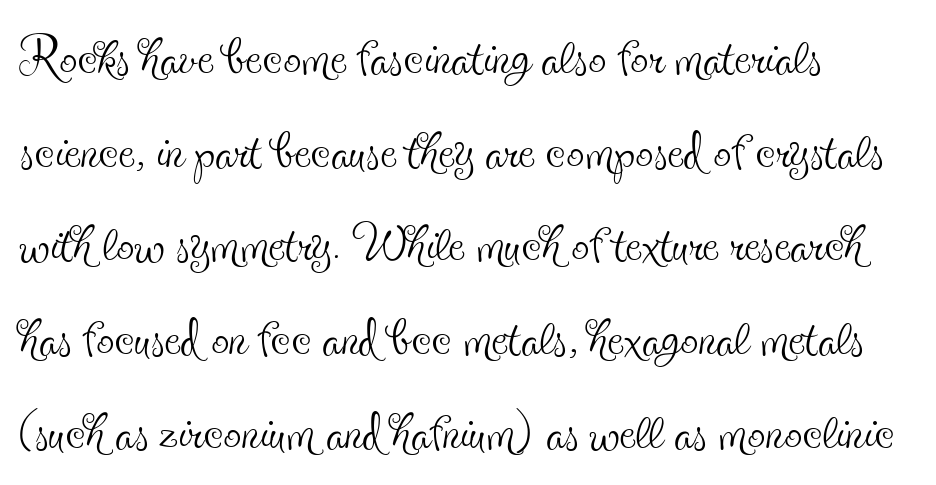
{"serif": "yes", "bold": "no", "weight": "thin", "width": "condensed", "x_height": "small", "monospaced": "no", "underline": "no", "align": "left", "line_spacing": "normal", "line_spacing_ratio": 1.32, "letter_spacing": "normal", "letter_spacing_em": 0.0, "glyph_px": 71}
